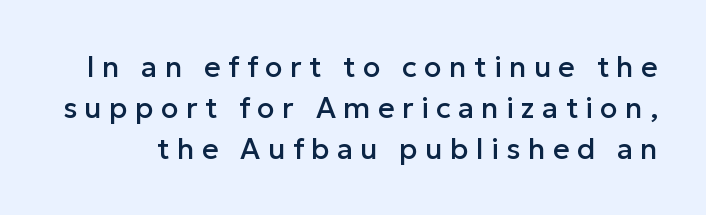
Q: Is the text italic (slanted)? A: No, it is upright.
Q: Is the typeface a serif or a sans-serif typeface? A: Sans-serif.
Q: Is the text underlined? A: No.
Q: Is the spacing between letters normal or unusually wide? A: Unusually wide.
Q: Is the spacing between lines tight, normal or loose? A: Normal.
Q: Width (condensed, normal, or wide)? A: Normal.
Q: Stroke contrast? A: Low.
Q: x-height? A: Medium.
Q: Monospaced? A: No.
